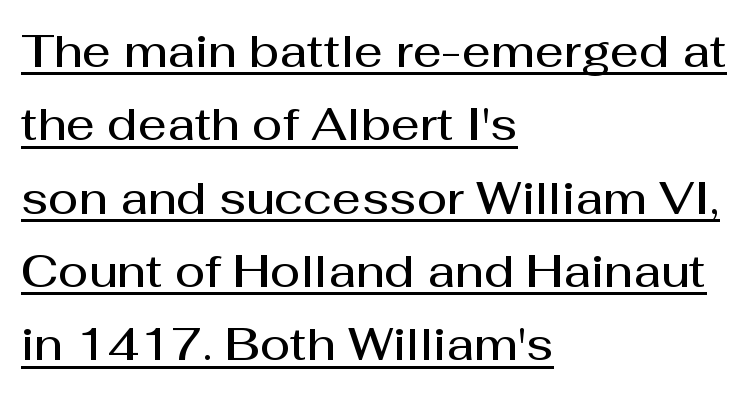
Q: Is the text bold? A: Semi-bold.
Q: Is the text italic (slanted)? A: No, it is upright.
Q: Is the typeface a serif or a sans-serif typeface? A: Sans-serif.
Q: Is the text underlined? A: Yes.
Q: How is the paragraph aligned? A: Left-aligned.
Q: Is the spacing between letters normal or unusually wide? A: Normal.
Q: Is the spacing between lines tight, normal or loose? A: Normal.
Q: Width (condensed, normal, or wide)? A: Normal.
Q: Stroke contrast? A: Medium.
Q: x-height? A: Medium.
Q: Monospaced? A: No.
